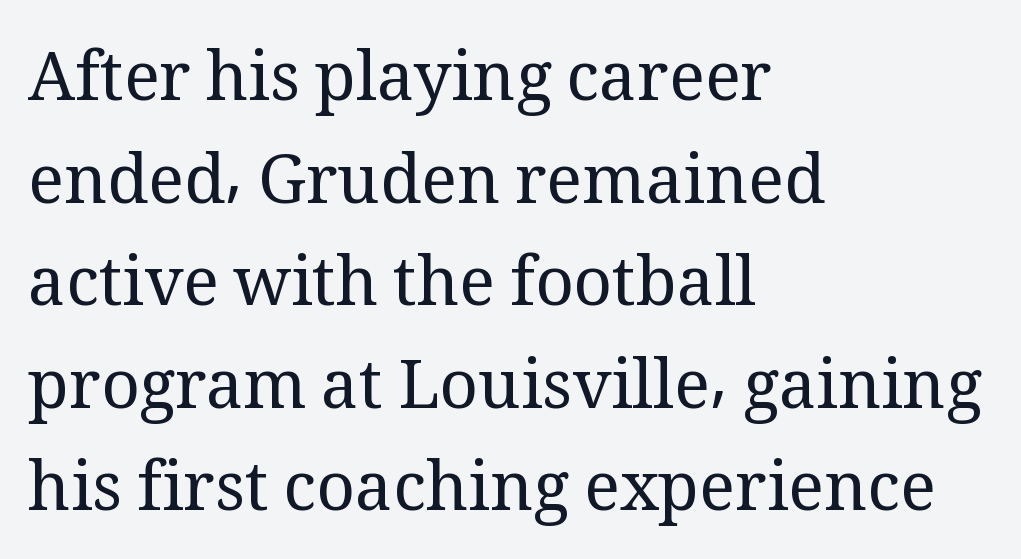
The image shows 67 px regular-weight serif type, upright; set left-aligned, normal line spacing (1.53x), normal letter spacing, not underlined; medium stroke contrast and a medium x-height.
